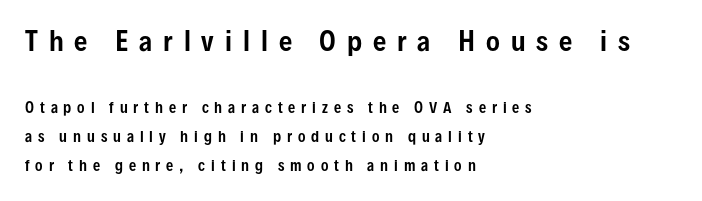
{"italic": "no", "underline": "no", "align": "left", "line_spacing": "loose", "line_spacing_ratio": 2.06, "letter_spacing": "wide", "letter_spacing_em": 0.42, "larger_block": "first", "size_ratio": 1.86, "glyph_px": 26}
